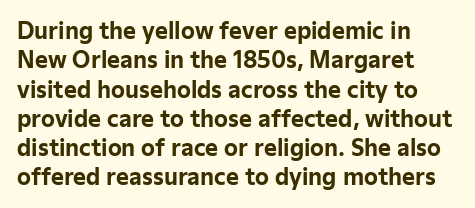
Every character sits straight up, as roman type does. Visually the block forms a straight wall on the left and a jagged coastline on the right. I'd describe the lettering as bold — thick and assertive. Unmarked baselines from the first word to the last.
